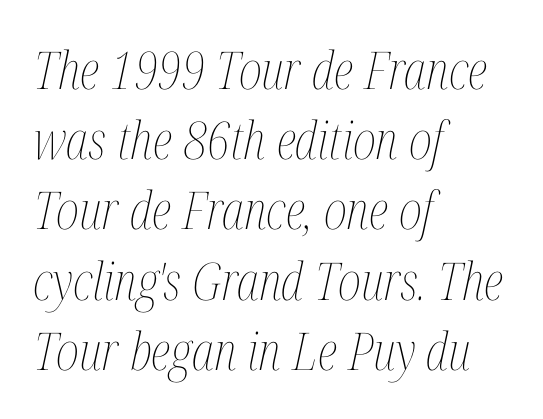
{"italic": "yes", "lean": "right", "slant_degrees": 12, "bold": "no", "weight": "thin", "width": "condensed", "stroke_contrast": "medium", "x_height": "medium", "monospaced": "no", "underline": "no", "align": "left", "line_spacing": "normal", "line_spacing_ratio": 1.35, "letter_spacing": "normal", "letter_spacing_em": 0.0, "glyph_px": 52}
